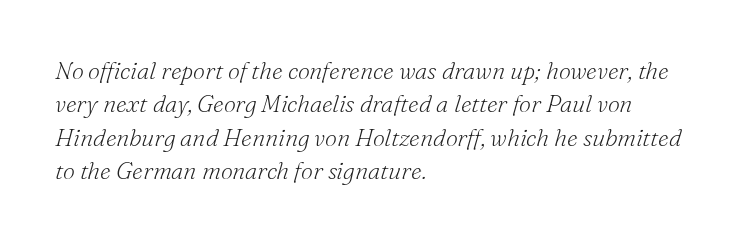
Q: Is the text bold? A: No.
Q: Is the text italic (slanted)? A: Yes, it leans right by about 16 degrees.
Q: Is the text underlined? A: No.
Q: How is the paragraph aligned? A: Left-aligned.
Q: Is the spacing between letters normal or unusually wide? A: Normal.
Q: Is the spacing between lines tight, normal or loose? A: Normal.
